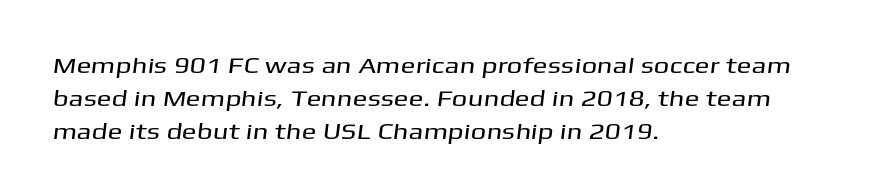
Short and long lines alike share a common starting point at left. Line spacing here is normal. Underline: absent. Observe the ordinary spacing: letters are neighbours, not strangers.
